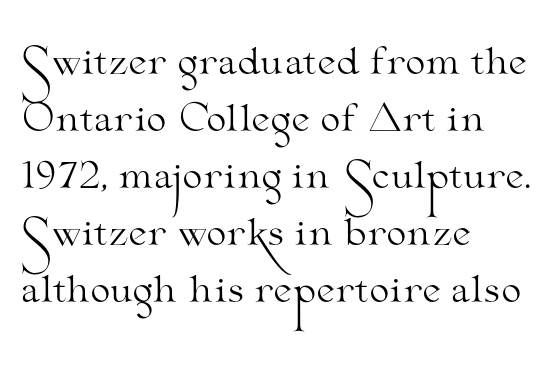
The image shows 36 px light, wide serif type, upright; set left-aligned, normal line spacing (1.58x), normal letter spacing, not underlined; medium stroke contrast and a small x-height.
